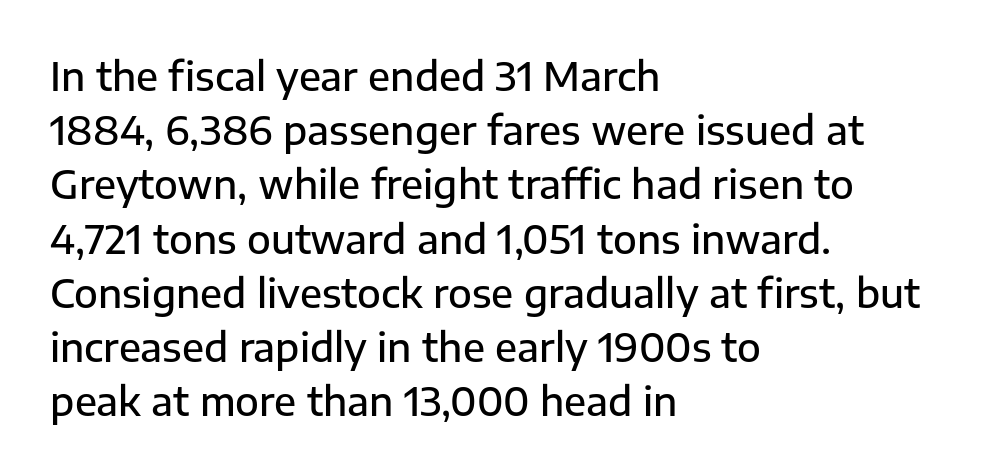
Do the characters align in a grid? No, the font is proportional. Rendered with straight, roman letterforms. Whoever set this chose a conventional vertical rhythm. Words float on clear page, feet unadorned. The letterforms sit shoulder to shoulder at normal distance.
